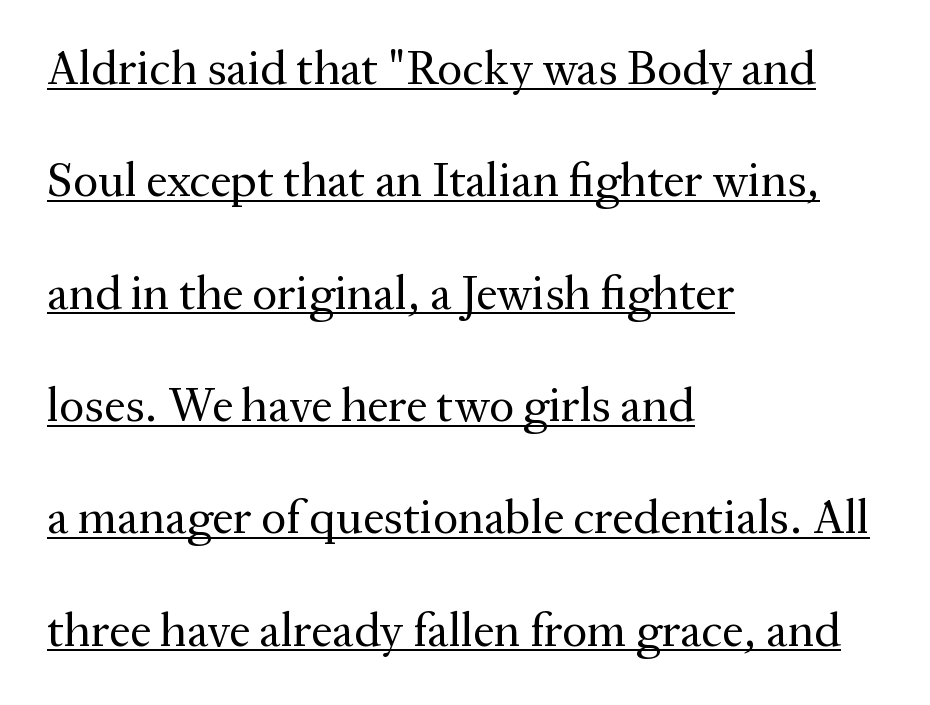
Q: Is the text bold? A: No.
Q: Is the text italic (slanted)? A: No, it is upright.
Q: Is the typeface a serif or a sans-serif typeface? A: Serif.
Q: Is the text underlined? A: Yes.
Q: How is the paragraph aligned? A: Left-aligned.
Q: Is the spacing between letters normal or unusually wide? A: Normal.
Q: Is the spacing between lines tight, normal or loose? A: Loose.
Q: Width (condensed, normal, or wide)? A: Normal.
Q: Stroke contrast? A: Medium.
Q: x-height? A: Medium.
Q: Monospaced? A: No.
